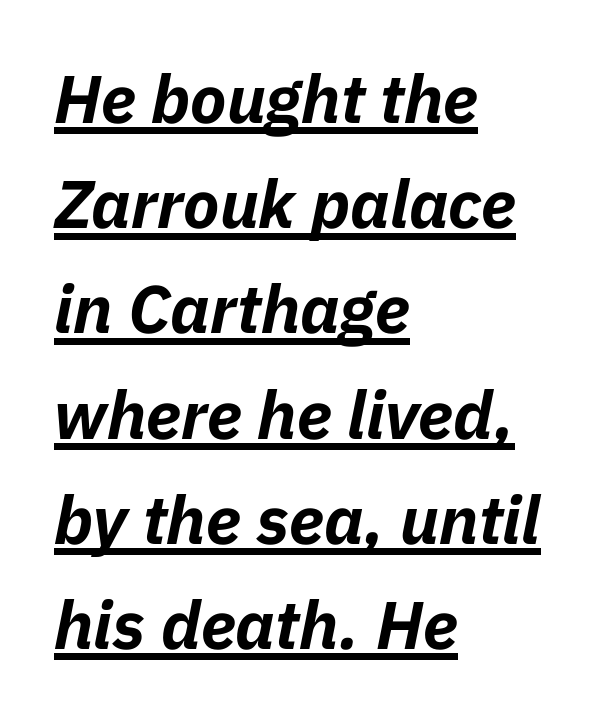
{"italic": "yes", "lean": "right", "slant_degrees": 11, "bold": "yes", "weight": "bold", "width": "normal", "stroke_contrast": "low", "x_height": "medium", "monospaced": "no", "underline": "yes", "align": "left", "line_spacing": "normal", "line_spacing_ratio": 1.57, "letter_spacing": "normal", "letter_spacing_em": 0.0, "glyph_px": 67}
